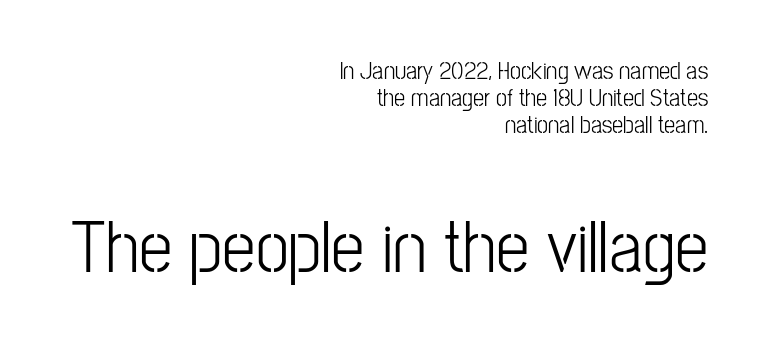
You could barely slide anything between these rows. Horizontally, the lines are justified to the trailing edge only. A typesetter would mark this as roman, not italic. Block two is the big one; block one sits smaller above it. This is sans-serif lettering, the kind often seen on screens and signage.
